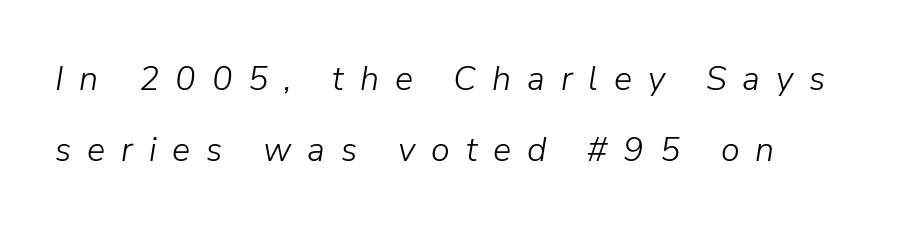
{"italic": "yes", "lean": "right", "slant_degrees": 9, "bold": "no", "weight": "light", "width": "normal", "stroke_contrast": "low", "x_height": "medium", "monospaced": "no", "underline": "no", "align": "left", "line_spacing": "loose", "line_spacing_ratio": 2.09, "letter_spacing": "wide", "letter_spacing_em": 0.47, "glyph_px": 34}
